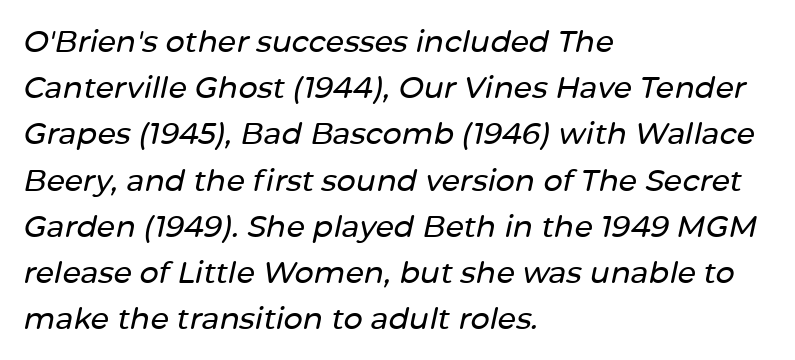
Look at the tracking — it's just the regular setting, nothing added. Italic: yes, the glyphs are oblique. Short and long lines alike share a common starting point at left. A typesetter would call this proportional, since set widths differ per character. Is there much room between lines? A standard amount, neither cramped nor airy.
